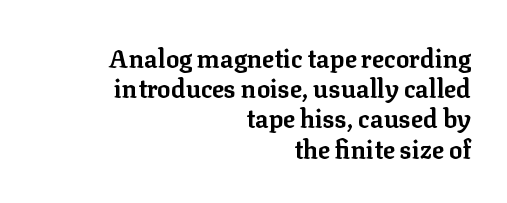
The image shows 25 px bold type, upright; set right-aligned, line spacing 1.21x, normal letter spacing, not underlined.
